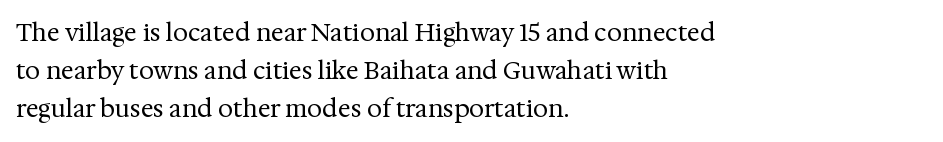
Is there much room between lines? A standard amount, neither cramped nor airy. A roman cut, with each character standing at attention. How are the letters spaced? Ordinarily, with no added tracking. This rendering features lettering with no underline. The paragraph shown leans on its left margin. The weight tops out at a normal text grade.
